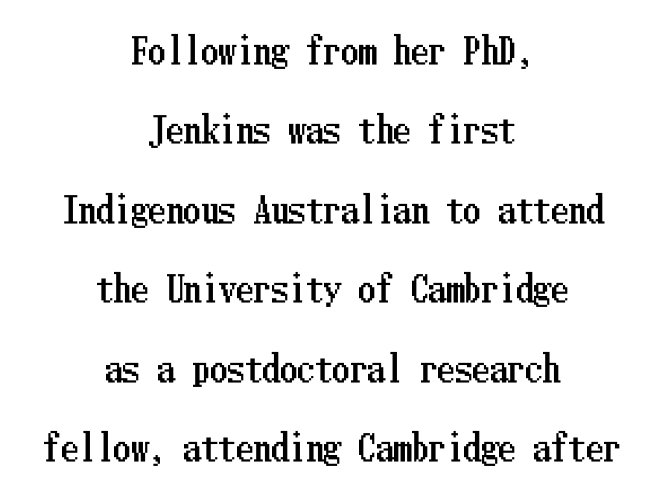
{"italic": "no", "width": "condensed", "stroke_contrast": "low", "x_height": "medium", "underline": "no", "align": "center", "line_spacing": "loose", "line_spacing_ratio": 2.27, "letter_spacing": "normal", "letter_spacing_em": 0.0, "glyph_px": 35}
